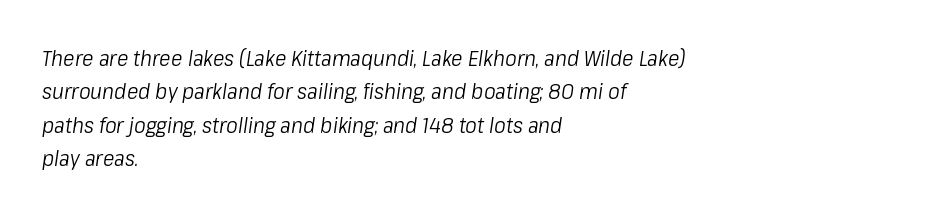
{"italic": "yes", "lean": "right", "slant_degrees": 8, "bold": "no", "underline": "no", "align": "left", "line_spacing": "normal", "line_spacing_ratio": 1.52, "letter_spacing": "normal", "letter_spacing_em": 0.0, "glyph_px": 22}
